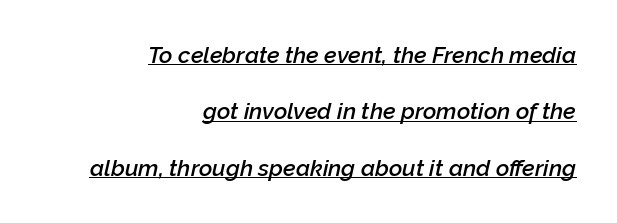
{"italic": "yes", "lean": "right", "slant_degrees": 12, "bold": "semi", "underline": "yes", "align": "right", "line_spacing": "loose", "line_spacing_ratio": 2.45, "letter_spacing": "normal", "letter_spacing_em": 0.0, "glyph_px": 23}
